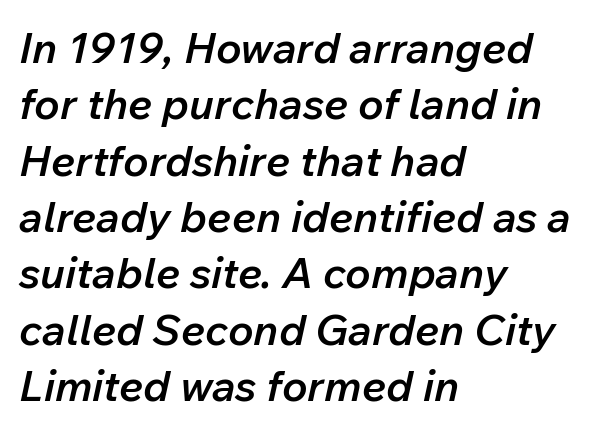
Q: Is the text bold? A: Semi-bold.
Q: Is the text italic (slanted)? A: Yes, it leans right by about 12 degrees.
Q: Is the text underlined? A: No.
Q: How is the paragraph aligned? A: Left-aligned.
Q: Is the spacing between letters normal or unusually wide? A: Normal.
Q: Is the spacing between lines tight, normal or loose? A: Normal.
Q: Width (condensed, normal, or wide)? A: Normal.
Q: Stroke contrast? A: Low.
Q: x-height? A: Medium.
Q: Monospaced? A: No.
